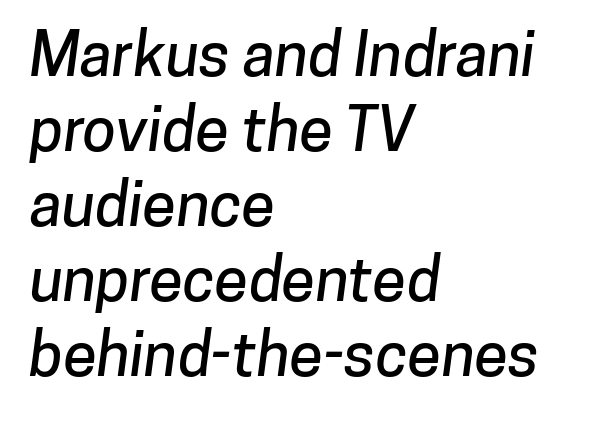
Q: Is the typeface a serif or a sans-serif typeface? A: Sans-serif.
Q: Is the text underlined? A: No.
Q: How is the paragraph aligned? A: Left-aligned.
Q: Is the spacing between letters normal or unusually wide? A: Normal.
Q: Width (condensed, normal, or wide)? A: Normal.
Q: Stroke contrast? A: Low.
Q: x-height? A: Medium.
Q: Monospaced? A: No.
